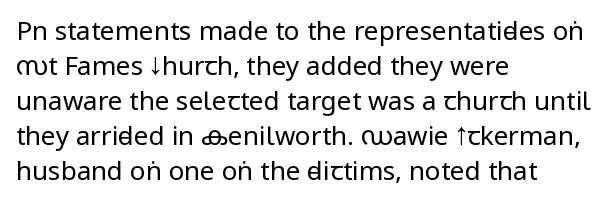
Q: Is the text bold? A: No.
Q: Is the text italic (slanted)? A: No, it is upright.
Q: Is the text underlined? A: No.
Q: How is the paragraph aligned? A: Left-aligned.
Q: Is the spacing between letters normal or unusually wide? A: Normal.
Q: Is the spacing between lines tight, normal or loose? A: Normal.
